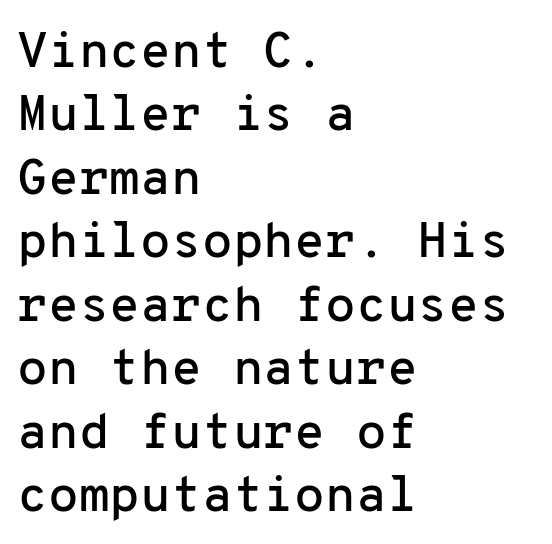
The image shows 50 px sans-serif type, upright, monospaced; set left-aligned, normal line spacing (1.27x), normal letter spacing, not underlined; low stroke contrast and a medium x-height.
